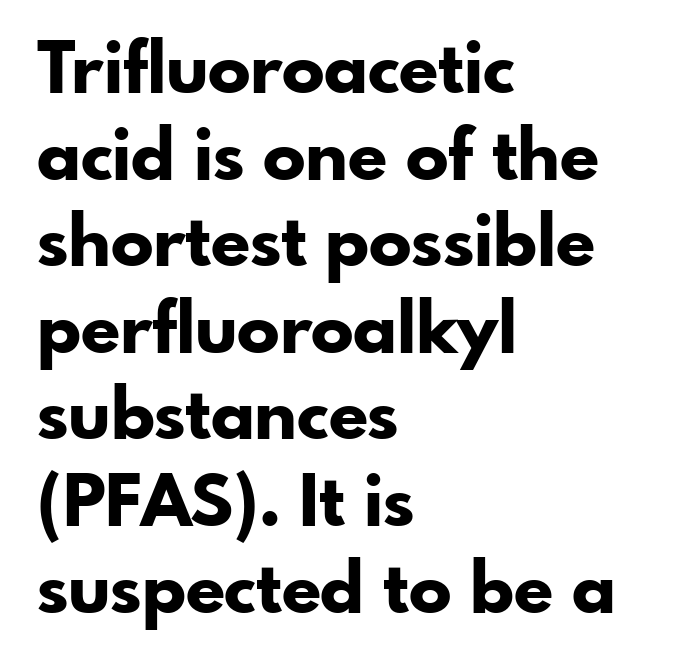
The characters look thick and weighty, a clear bold. Quick note: underline off. This is the regular roman posture of the typeface. Casual observation: everything's shoved over to the left. The face used here is proportionally spaced, like ordinary book or web type. Look at the tracking — it's just the regular setting, nothing added.
